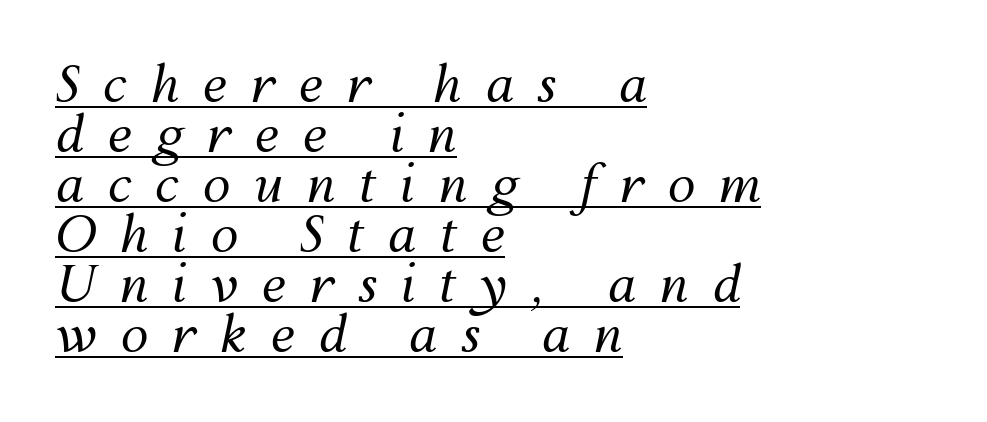
The image shows 50 px regular-weight type, italic (leaning right); set left-aligned, tight line spacing (1.0x), unusually wide letter spacing (+0.47 em), underlined; medium stroke contrast and a medium x-height.
